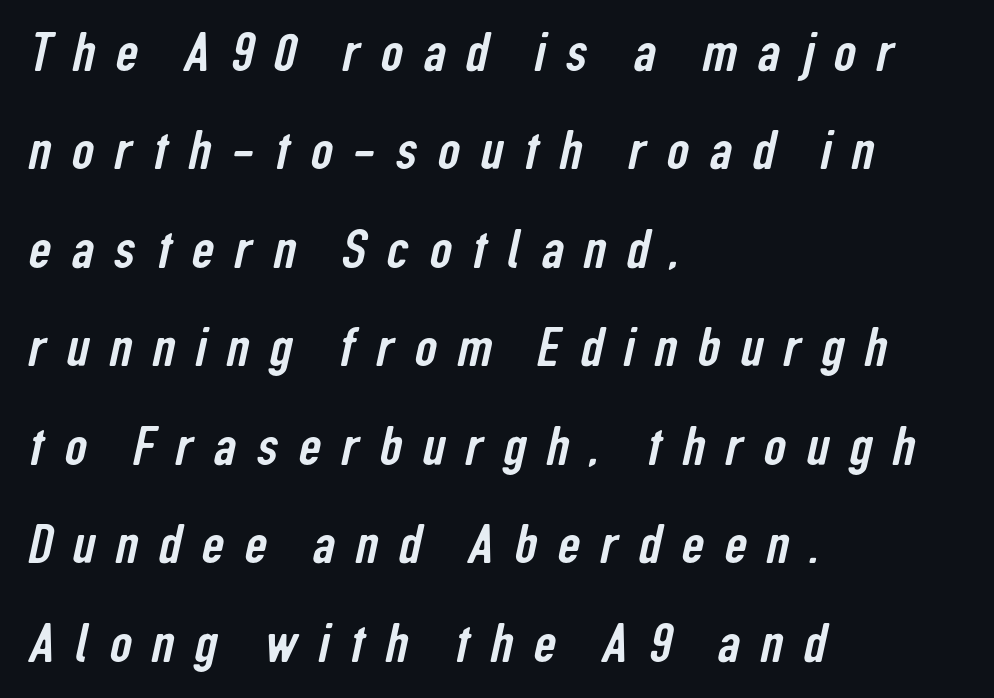
{"serif": "no", "width": "condensed", "stroke_contrast": "low", "x_height": "medium", "monospaced": "no", "underline": "no", "align": "left", "line_spacing_ratio": 1.79, "letter_spacing": "wide", "letter_spacing_em": 0.37, "glyph_px": 55}
